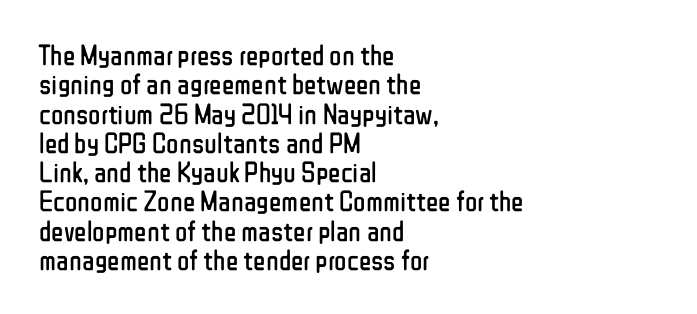
{"serif": "no", "italic": "no", "bold": "no", "weight": "regular", "width": "condensed", "stroke_contrast": "low", "x_height": "medium", "monospaced": "no", "underline": "no", "align": "left", "line_spacing": "tight", "line_spacing_ratio": 1.01, "letter_spacing": "normal", "letter_spacing_em": 0.0, "glyph_px": 29}
